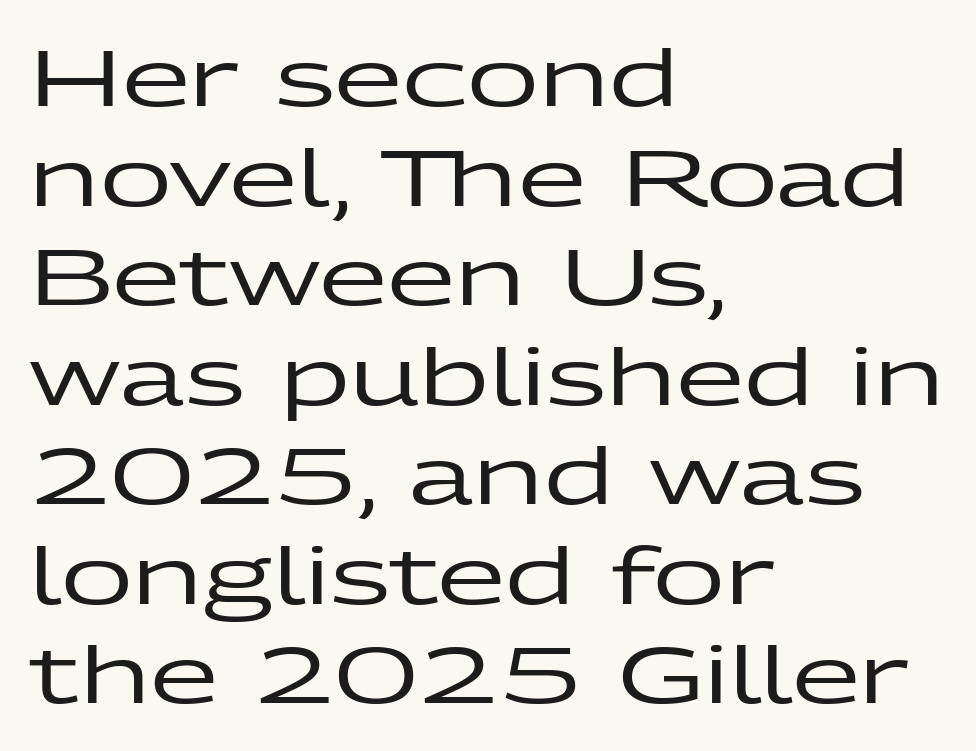
The image shows 79 px wide sans-serif type, upright; set left-aligned, normal line spacing (1.26x), normal letter spacing, not underlined; low stroke contrast and a medium x-height.
